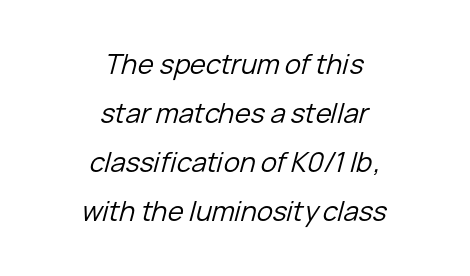
{"italic": "yes", "lean": "right", "slant_degrees": 15, "bold": "no", "underline": "no", "align": "center", "line_spacing_ratio": 1.82, "letter_spacing": "normal", "letter_spacing_em": 0.0, "glyph_px": 27}
